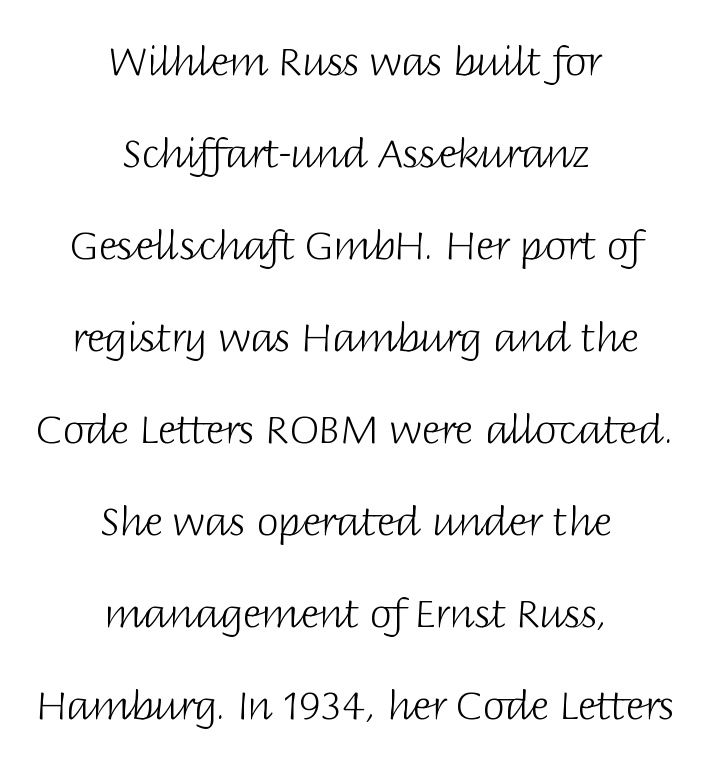
Q: Is the text bold? A: No.
Q: Is the text italic (slanted)? A: No, it is upright.
Q: Is the typeface a serif or a sans-serif typeface? A: Sans-serif.
Q: Is the text underlined? A: No.
Q: How is the paragraph aligned? A: Centered.
Q: Is the spacing between letters normal or unusually wide? A: Normal.
Q: Is the spacing between lines tight, normal or loose? A: Loose.
Q: Width (condensed, normal, or wide)? A: Normal.
Q: Stroke contrast? A: Low.
Q: x-height? A: Large.
Q: Monospaced? A: No.
